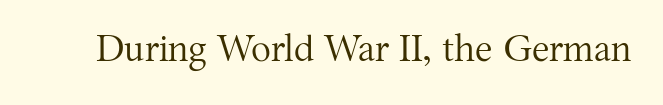
{"serif": "yes", "italic": "no", "bold": "no", "weight": "regular", "width": "normal", "stroke_contrast": "medium", "x_height": "medium", "monospaced": "no", "underline": "no", "letter_spacing": "normal", "letter_spacing_em": 0.0, "glyph_px": 37}
